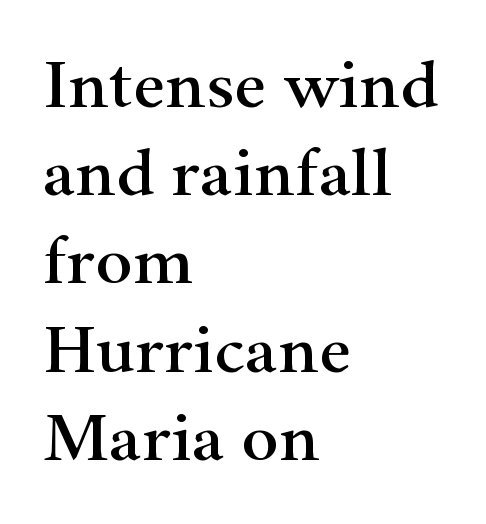
{"serif": "yes", "italic": "no", "width": "wide", "stroke_contrast": "high", "x_height": "small", "monospaced": "no", "underline": "no", "align": "left", "line_spacing": "normal", "line_spacing_ratio": 1.26, "letter_spacing": "normal", "letter_spacing_em": 0.0, "glyph_px": 70}
